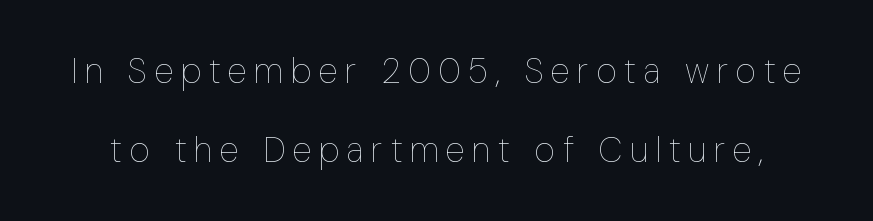
Q: Is the text bold? A: No.
Q: Is the text italic (slanted)? A: No, it is upright.
Q: Is the text underlined? A: No.
Q: Is the spacing between letters normal or unusually wide? A: Unusually wide.
Q: Is the spacing between lines tight, normal or loose? A: Loose.
Q: Width (condensed, normal, or wide)? A: Condensed.
Q: Stroke contrast? A: Low.
Q: x-height? A: Medium.
Q: Monospaced? A: No.
